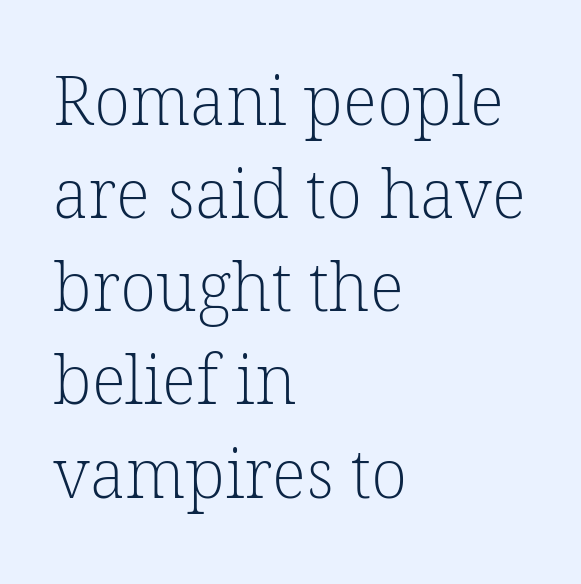
All the whitespace from short lines collects on the right. The rendering shows small feet on the letterforms — a serif design. Letters have the restrained weight of plain body copy at most. Tracking value appears to be zero — textbook default spacing.
